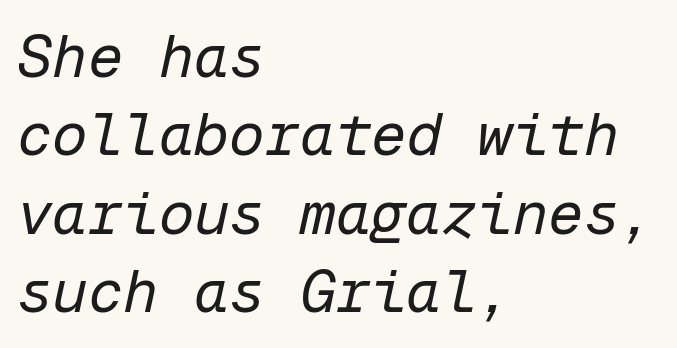
Q: Is the text bold? A: No.
Q: Is the text italic (slanted)? A: Yes, it leans right by about 12 degrees.
Q: Is the text underlined? A: No.
Q: How is the paragraph aligned? A: Left-aligned.
Q: Is the spacing between letters normal or unusually wide? A: Normal.
Q: Is the spacing between lines tight, normal or loose? A: Normal.
Q: Width (condensed, normal, or wide)? A: Normal.
Q: Stroke contrast? A: Low.
Q: x-height? A: Medium.
Q: Monospaced? A: Yes.
